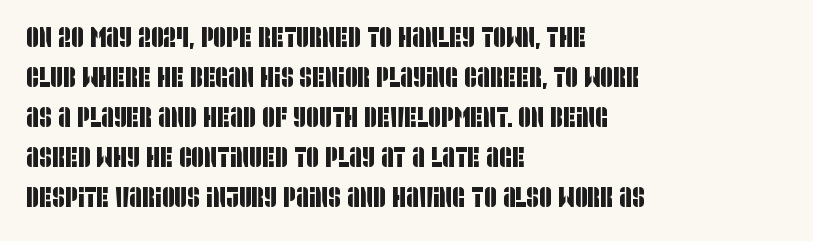
Q: Is the typeface a serif or a sans-serif typeface? A: Sans-serif.
Q: Is the text underlined? A: No.
Q: How is the paragraph aligned? A: Left-aligned.
Q: Is the spacing between letters normal or unusually wide? A: Normal.
Q: Is the spacing between lines tight, normal or loose? A: Normal.
Q: Width (condensed, normal, or wide)? A: Condensed.
Q: Stroke contrast? A: Low.
Q: x-height? A: Large.
Q: Monospaced? A: No.
